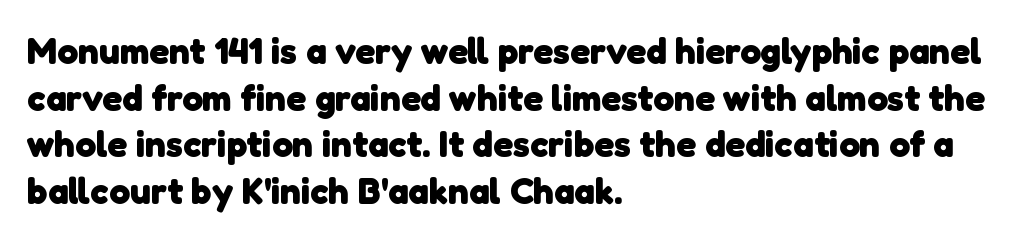
{"serif": "no", "bold": "yes", "weight": "heavy", "width": "normal", "stroke_contrast": "low", "x_height": "medium", "monospaced": "no", "underline": "no", "align": "left", "line_spacing": "normal", "line_spacing_ratio": 1.26, "letter_spacing": "normal", "letter_spacing_em": 0.0, "glyph_px": 37}
